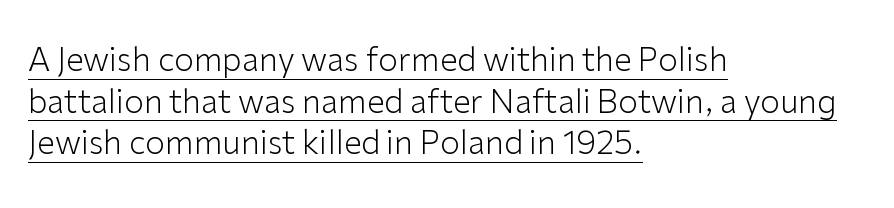
This is the regular roman posture of the typeface. No extra ink here — the face is not bold. This sample keeps an unexceptional amount of space between lines. These lines keep a tight, regular rhythm from letter to letter. Each line of the rendering has a horizontal stroke beneath the glyphs. This sample has the flowing, uneven cadence of proportional lettering.
